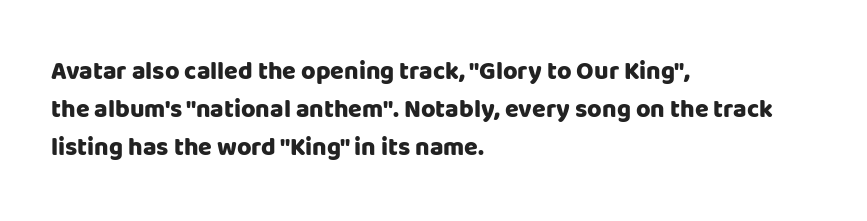
Q: Is the text bold? A: Yes.
Q: Is the text italic (slanted)? A: No, it is upright.
Q: Is the text underlined? A: No.
Q: How is the paragraph aligned? A: Left-aligned.
Q: Is the spacing between letters normal or unusually wide? A: Normal.
Q: Is the spacing between lines tight, normal or loose? A: Normal.
